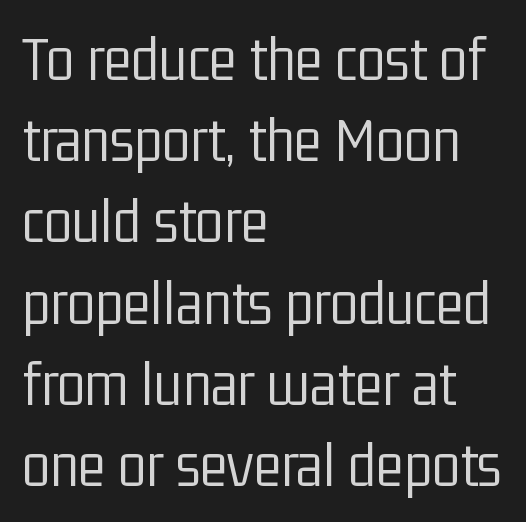
{"serif": "no", "italic": "no", "bold": "no", "weight": "light", "width": "condensed", "stroke_contrast": "low", "x_height": "medium", "monospaced": "no", "underline": "no", "align": "left", "line_spacing": "normal", "line_spacing_ratio": 1.25, "letter_spacing": "normal", "letter_spacing_em": 0.0, "glyph_px": 65}
